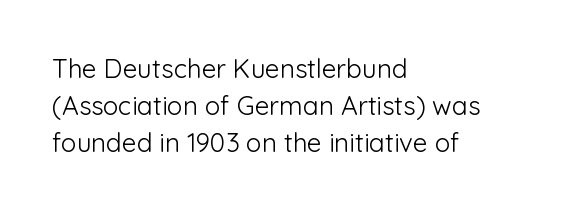
Q: Is the text bold? A: No.
Q: Is the text italic (slanted)? A: No, it is upright.
Q: Is the text underlined? A: No.
Q: How is the paragraph aligned? A: Left-aligned.
Q: Is the spacing between letters normal or unusually wide? A: Normal.
Q: Is the spacing between lines tight, normal or loose? A: Normal.
